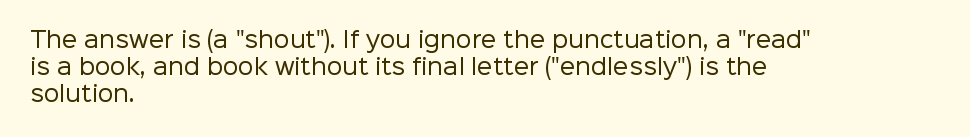
Q: Is the text bold? A: No.
Q: Is the text italic (slanted)? A: No, it is upright.
Q: Is the text underlined? A: No.
Q: How is the paragraph aligned? A: Left-aligned.
Q: Is the spacing between letters normal or unusually wide? A: Normal.
